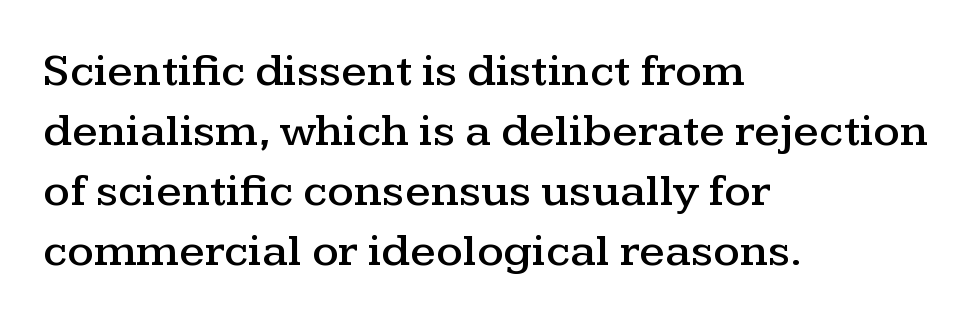
The letters advance in unequal steps, a hallmark of proportional type. Bare-footed words on every line. The compositor pushed each line to the left boundary. What kind of face is this? One with serifs. Horizontal bands of white between lines are of average thickness. Does extra space separate the letters? No, they use regular spacing.
